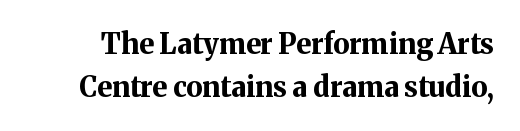
{"serif": "yes", "italic": "no", "bold": "yes", "weight": "bold", "width": "normal", "stroke_contrast": "medium", "x_height": "medium", "monospaced": "no", "underline": "no", "line_spacing": "normal", "line_spacing_ratio": 1.53, "letter_spacing": "normal", "letter_spacing_em": 0.0, "glyph_px": 28}
